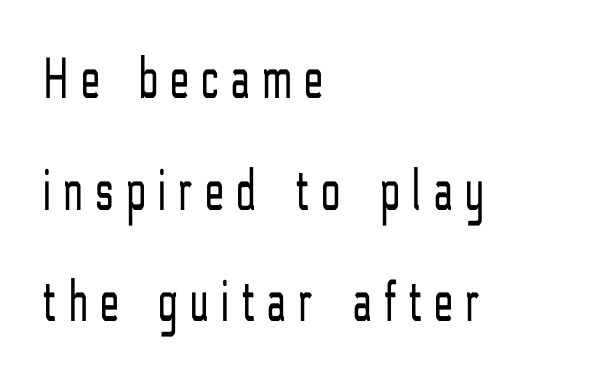
Q: Is the text bold? A: No.
Q: Is the text italic (slanted)? A: No, it is upright.
Q: Is the typeface a serif or a sans-serif typeface? A: Sans-serif.
Q: Is the text underlined? A: No.
Q: How is the paragraph aligned? A: Left-aligned.
Q: Is the spacing between letters normal or unusually wide? A: Unusually wide.
Q: Width (condensed, normal, or wide)? A: Condensed.
Q: Stroke contrast? A: Low.
Q: x-height? A: Medium.
Q: Monospaced? A: No.
